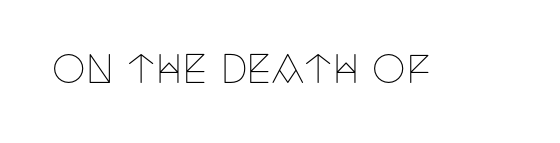
The image shows 38 px thin, condensed serif type, upright; set normal letter spacing, not underlined; low stroke contrast and a large x-height.
